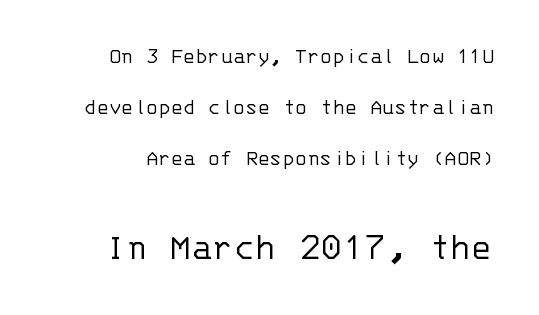
Q: Is the text bold? A: No.
Q: Is the text italic (slanted)? A: No, it is upright.
Q: Is the typeface a serif or a sans-serif typeface? A: Sans-serif.
Q: Is the text underlined? A: No.
Q: Is the spacing between letters normal or unusually wide? A: Normal.
Q: Is the spacing between lines tight, normal or loose? A: Loose.
Q: Which block of text is set in a larger size, the first (top) or the second (bottom)? A: The second (bottom) one.
Q: Width (condensed, normal, or wide)? A: Normal.
Q: Stroke contrast? A: Low.
Q: x-height? A: Large.
Q: Monospaced? A: Yes.
